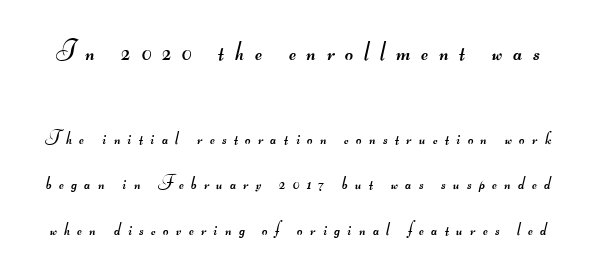
The image shows 28 px regular-weight, wide sans-serif type; set loose line spacing (2.4x), unusually wide letter spacing (+0.39 em), not underlined; the first (top) block is 1.47x larger; medium stroke contrast.
